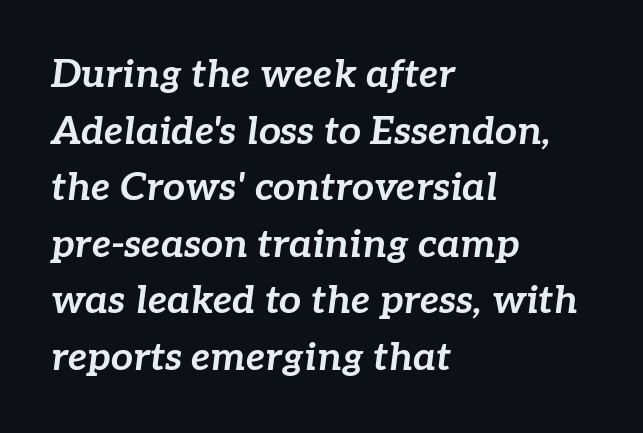
Quick note: italic. The gap between lines stays unmarked. Compared with a centered layout, this one pins lines to the left instead. Horizontal bands of white between lines are of average thickness. A typesetter would call this proportional, since set widths differ per character.
